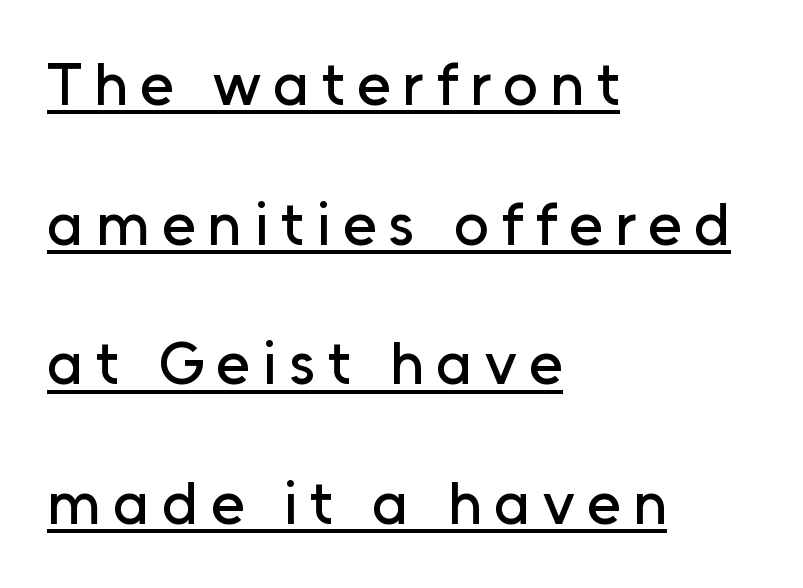
Letterform terminals end flat and unadorned throughout the passage. The tracking jumps out immediately: characters are airy and widely separated. Descenders here cross a horizontal rule under the line. The specimen reads as upright at a glance. Regarding leading, the lines here are spaced well apart. The passage is arranged the way most books set body copy — flush left.
